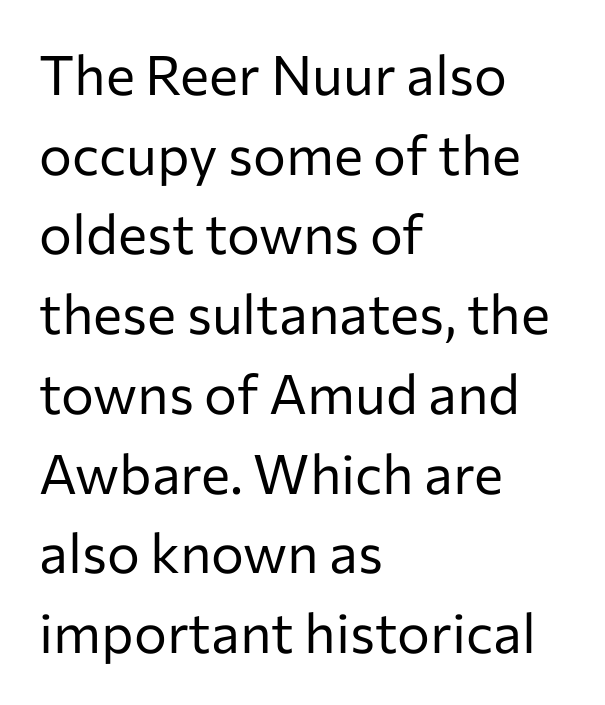
The passage shown has conventional tracking throughout. Check where the strokes stop: nothing finishes them off — pure sans. Weight: not bold — regular or lighter. Horizontally, the lines are justified to the leading edge only. This sample has the flowing, uneven cadence of proportional lettering. Italic? Not at all — the glyphs are vertical.
